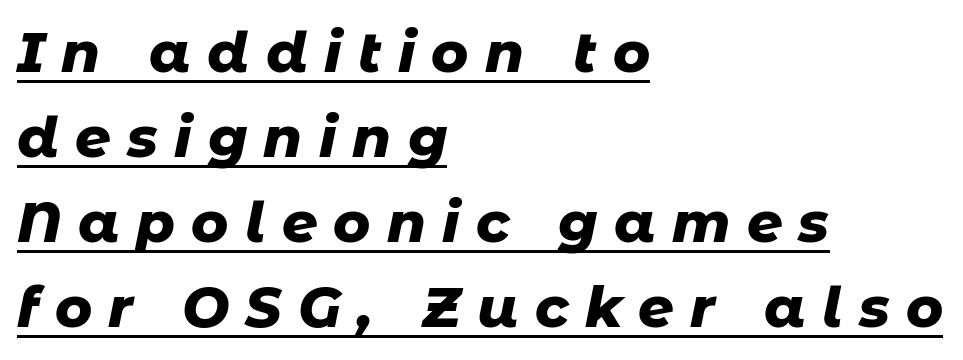
Q: Is the text bold? A: Yes.
Q: Is the text italic (slanted)? A: Yes, it leans right by about 11 degrees.
Q: Is the text underlined? A: Yes.
Q: How is the paragraph aligned? A: Left-aligned.
Q: Is the spacing between letters normal or unusually wide? A: Unusually wide.
Q: Is the spacing between lines tight, normal or loose? A: Normal.
Q: Width (condensed, normal, or wide)? A: Normal.
Q: Stroke contrast? A: Low.
Q: x-height? A: Medium.
Q: Monospaced? A: No.
